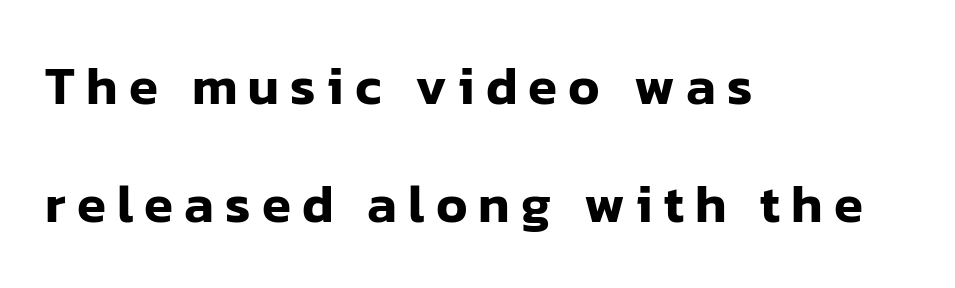
The image shows 53 px sans-serif type, upright; set left-aligned, loose line spacing (2.22x), unusually wide letter spacing (+0.21 em), not underlined; low stroke contrast and a medium x-height.
